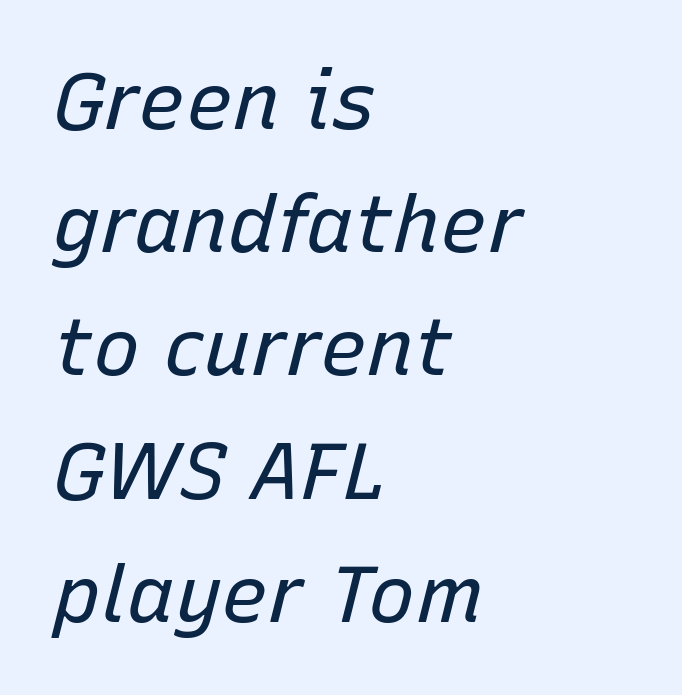
Q: Is the text bold? A: No.
Q: Is the text italic (slanted)? A: Yes, it leans right by about 15 degrees.
Q: Is the text underlined? A: No.
Q: How is the paragraph aligned? A: Left-aligned.
Q: Is the spacing between letters normal or unusually wide? A: Normal.
Q: Is the spacing between lines tight, normal or loose? A: Normal.
Q: Width (condensed, normal, or wide)? A: Normal.
Q: Stroke contrast? A: Low.
Q: x-height? A: Medium.
Q: Monospaced? A: No.
